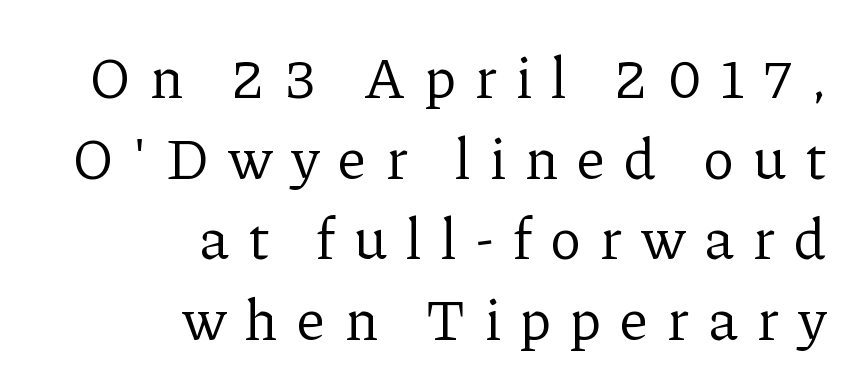
Reading down the block, your eye finds every line finishing at a fixed right position. Posture: straight, roman, zero tilt. Think standard paragraph weight, or any step lighter than that. Only glyphs here, with clear space below each row. Regarding serifs, this sample has them.
